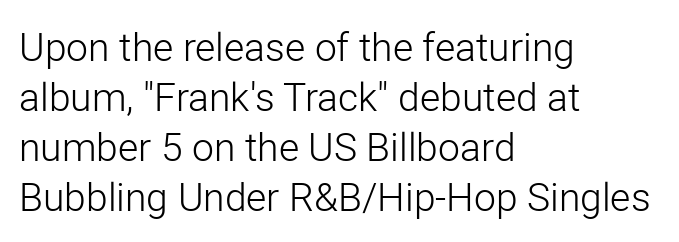
Q: Is the text bold? A: No.
Q: Is the text italic (slanted)? A: No, it is upright.
Q: Is the typeface a serif or a sans-serif typeface? A: Sans-serif.
Q: Is the text underlined? A: No.
Q: How is the paragraph aligned? A: Left-aligned.
Q: Is the spacing between letters normal or unusually wide? A: Normal.
Q: Is the spacing between lines tight, normal or loose? A: Normal.
Q: Width (condensed, normal, or wide)? A: Normal.
Q: Stroke contrast? A: Low.
Q: x-height? A: Medium.
Q: Monospaced? A: No.
